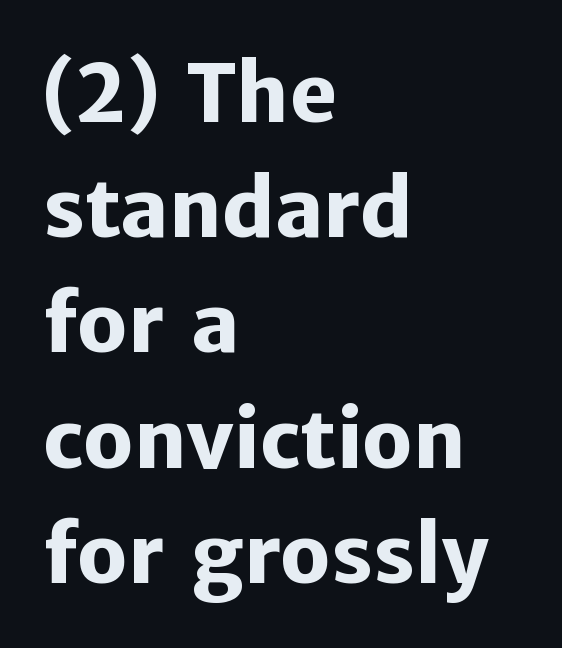
Q: Is the text bold? A: Yes.
Q: Is the text italic (slanted)? A: No, it is upright.
Q: Is the typeface a serif or a sans-serif typeface? A: Sans-serif.
Q: Is the text underlined? A: No.
Q: How is the paragraph aligned? A: Left-aligned.
Q: Is the spacing between letters normal or unusually wide? A: Normal.
Q: Is the spacing between lines tight, normal or loose? A: Normal.
Q: Width (condensed, normal, or wide)? A: Normal.
Q: Stroke contrast? A: Low.
Q: x-height? A: Medium.
Q: Monospaced? A: No.
